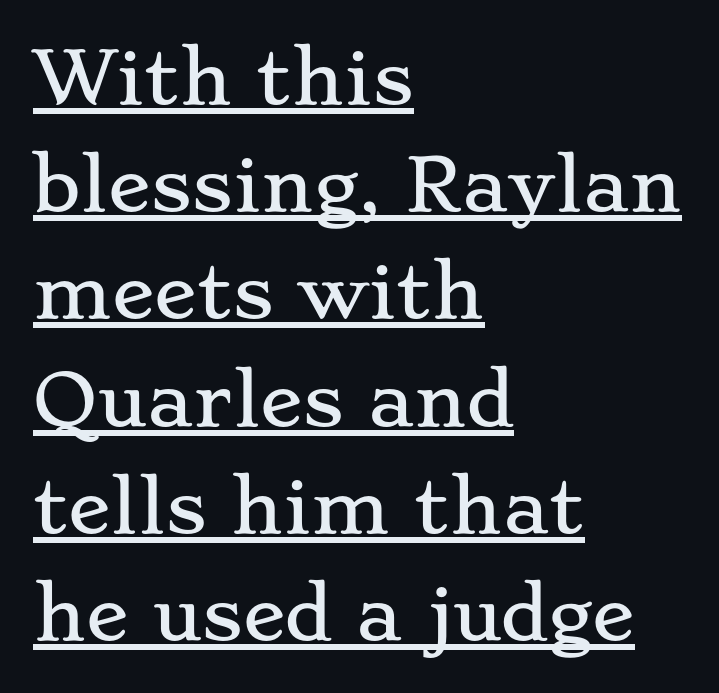
The image shows 71 px wide serif type, upright; set left-aligned, normal line spacing (1.51x), normal letter spacing, underlined; low stroke contrast and a small x-height.
